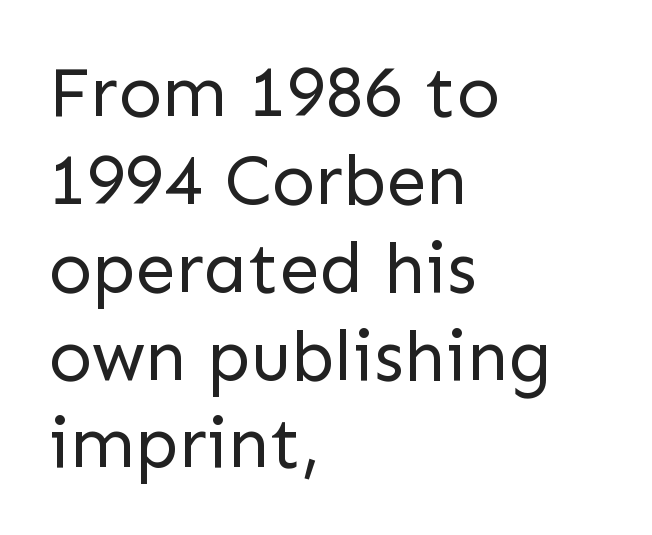
Q: Is the text bold? A: No.
Q: Is the text italic (slanted)? A: No, it is upright.
Q: Is the typeface a serif or a sans-serif typeface? A: Sans-serif.
Q: Is the text underlined? A: No.
Q: How is the paragraph aligned? A: Left-aligned.
Q: Is the spacing between letters normal or unusually wide? A: Normal.
Q: Width (condensed, normal, or wide)? A: Normal.
Q: Stroke contrast? A: Low.
Q: x-height? A: Medium.
Q: Monospaced? A: No.
